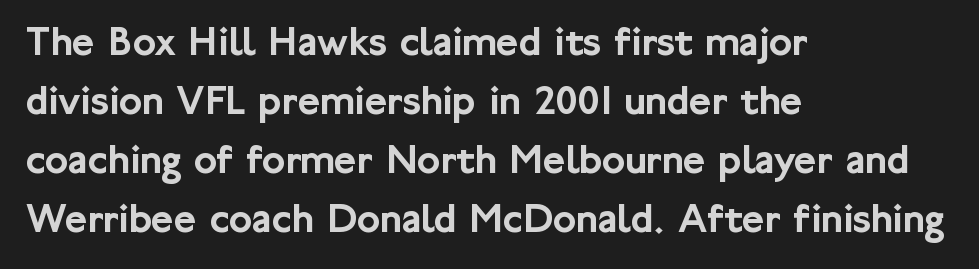
Q: Is the text italic (slanted)? A: No, it is upright.
Q: Is the typeface a serif or a sans-serif typeface? A: Sans-serif.
Q: Is the text underlined? A: No.
Q: How is the paragraph aligned? A: Left-aligned.
Q: Is the spacing between letters normal or unusually wide? A: Normal.
Q: Is the spacing between lines tight, normal or loose? A: Normal.
Q: Width (condensed, normal, or wide)? A: Normal.
Q: Stroke contrast? A: Low.
Q: x-height? A: Medium.
Q: Monospaced? A: No.
